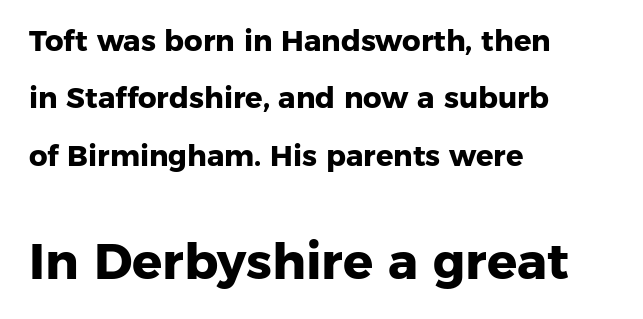
{"serif": "no", "bold": "yes", "weight": "heavy", "width": "normal", "stroke_contrast": "low", "x_height": "medium", "monospaced": "no", "underline": "no", "align": "left", "line_spacing": "loose", "line_spacing_ratio": 1.98, "letter_spacing": "normal", "letter_spacing_em": 0.0, "larger_block": "second", "size_ratio": 1.72, "glyph_px": 50}
